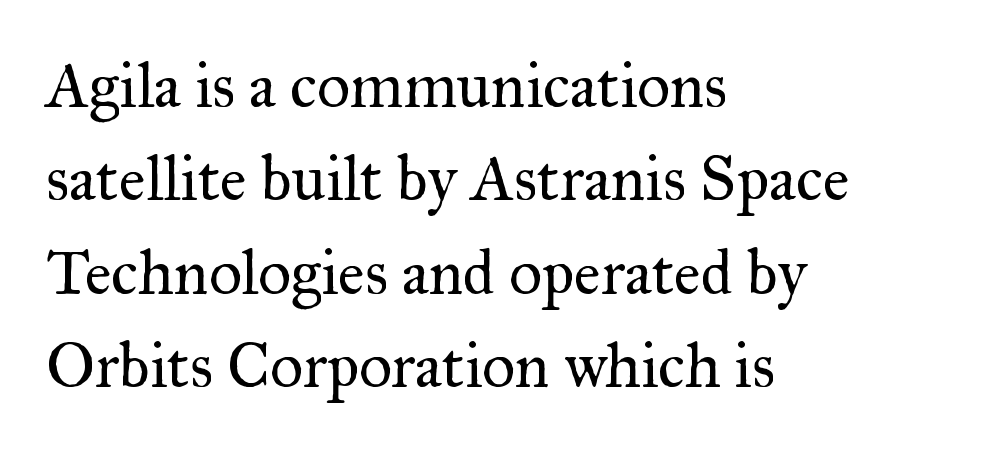
The image shows 64 px regular-weight serif type, upright; set left-aligned, normal line spacing (1.46x), normal letter spacing, not underlined; medium stroke contrast and a small x-height.
